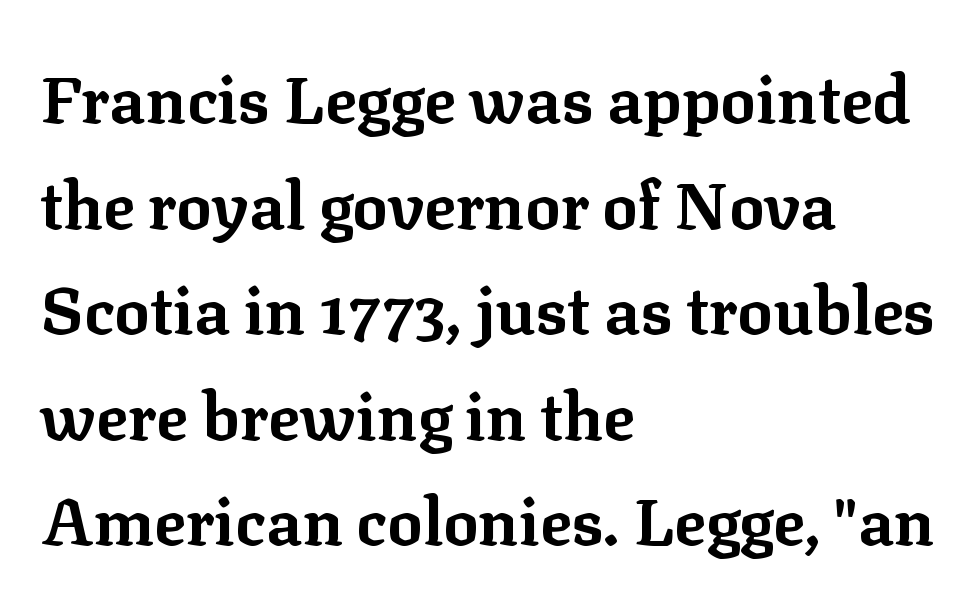
Here the designer chose a conventional face with non-uniform glyph widths. Posture: vertical. Caption: multi-line text, flush left, ragged right. Serifs: yes, visible at the terminals of the letterforms.
